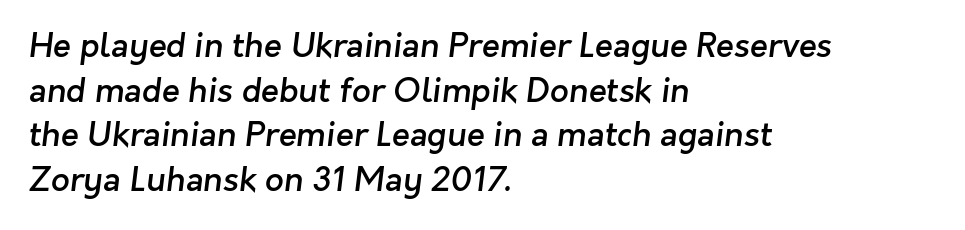
This sample keeps an unexceptional amount of space between lines. Nothing unusual about the tracking: characters are spaced as the font intends. Typesetter's note: demi weight, one step under bold. These lines are set flush left with a ragged right edge. The space directly below the letters is spotless.
